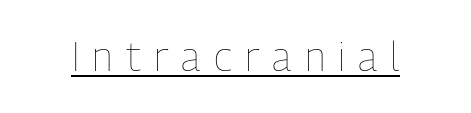
{"italic": "no", "bold": "no", "weight": "thin", "width": "condensed", "stroke_contrast": "low", "x_height": "medium", "monospaced": "no", "underline": "yes", "letter_spacing": "wide", "letter_spacing_em": 0.33, "glyph_px": 40}
